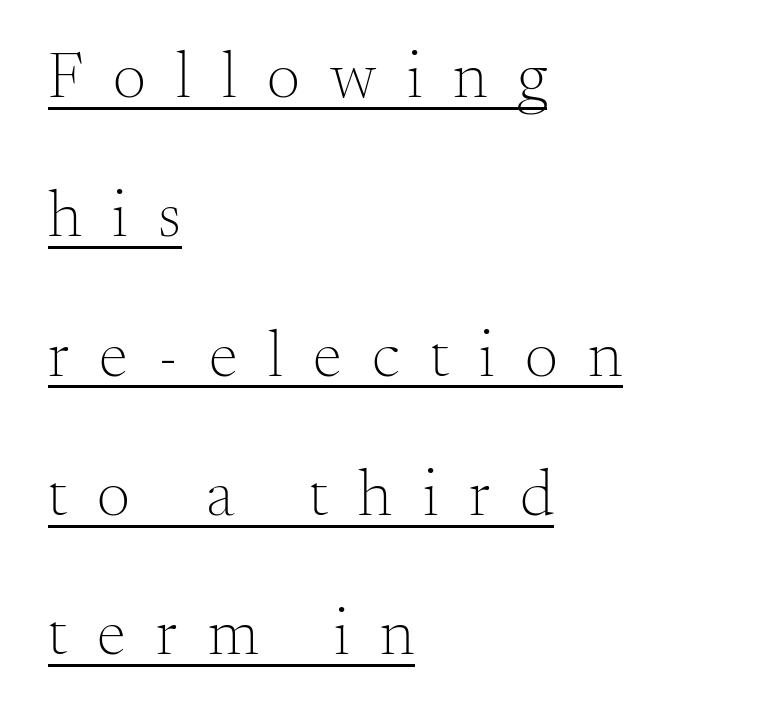
The image shows 66 px light serif type, upright; set left-aligned, loose line spacing (2.11x), unusually wide letter spacing (+0.46 em), underlined; medium stroke contrast and a small x-height.
